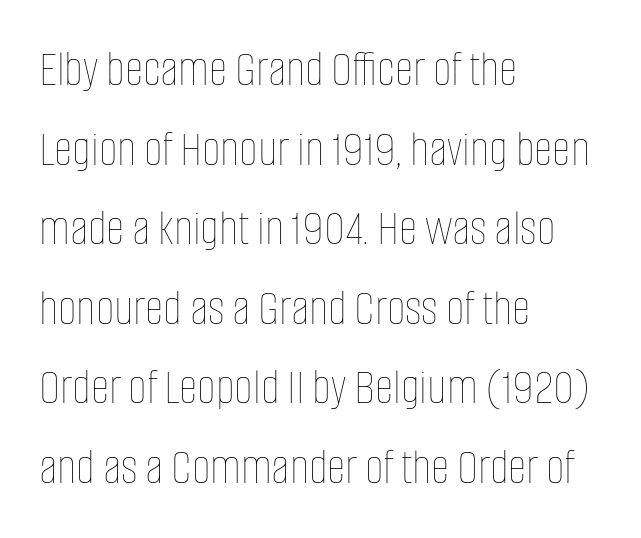
Spacing verdict: proportional, widths tailored to each character. The tracking reads as untouched default to a designer's eye. No heavy texture on the line: the type isn't bold. Does the leading feel generous? No, just average.
